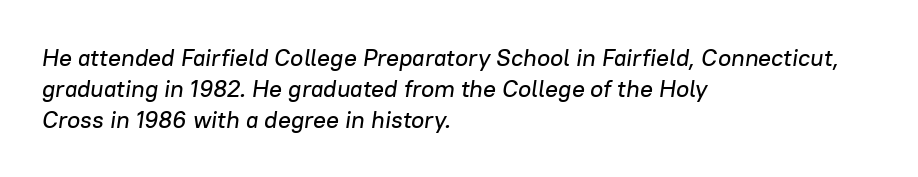
{"italic": "yes", "lean": "right", "slant_degrees": 8, "underline": "no", "align": "left", "line_spacing": "normal", "line_spacing_ratio": 1.29, "letter_spacing": "normal", "letter_spacing_em": 0.0, "glyph_px": 24}
